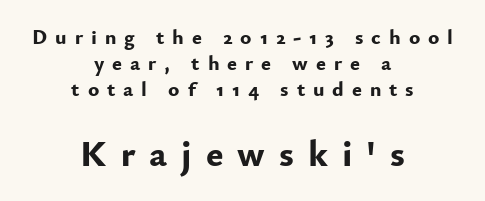
Q: Is the text bold? A: Yes.
Q: Is the text italic (slanted)? A: No, it is upright.
Q: Is the typeface a serif or a sans-serif typeface? A: Sans-serif.
Q: Is the text underlined? A: No.
Q: How is the paragraph aligned? A: Centered.
Q: Is the spacing between letters normal or unusually wide? A: Unusually wide.
Q: Which block of text is set in a larger size, the first (top) or the second (bottom)? A: The second (bottom) one.
Q: Width (condensed, normal, or wide)? A: Normal.
Q: Stroke contrast? A: Low.
Q: x-height? A: Small.
Q: Monospaced? A: No.
